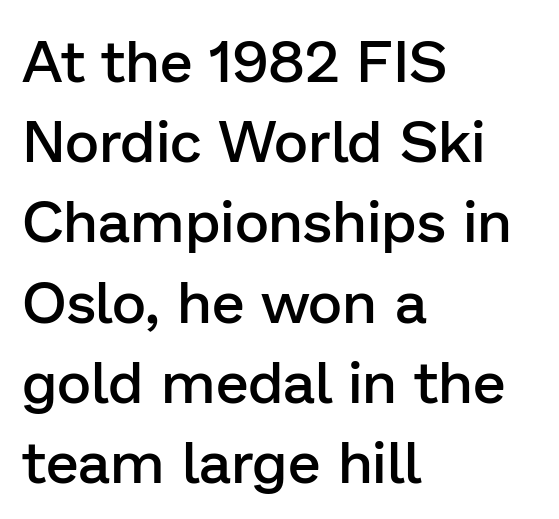
Each letter keeps its own natural width here, so spacing adapts to shape. Layout note: lines flush left. It's the straight-up-and-down kind of type. Only glyphs here, with clear space below each row. Leading matches the norm, producing a regular column. Letter spacing: default.
